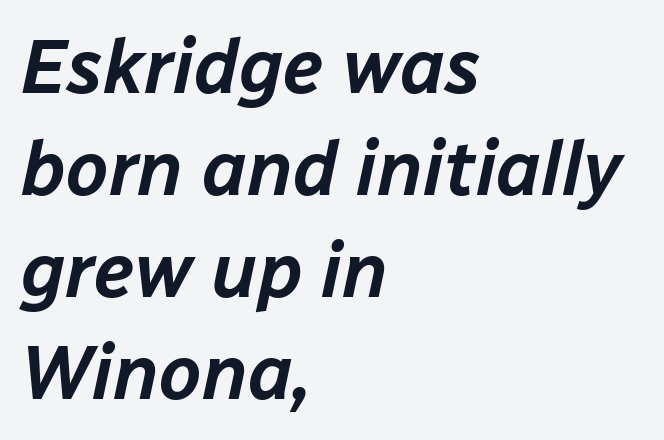
The image shows 76 px text type, italic (leaning right); set left-aligned, normal line spacing (1.34x), normal letter spacing, not underlined; low stroke contrast and a medium x-height.
